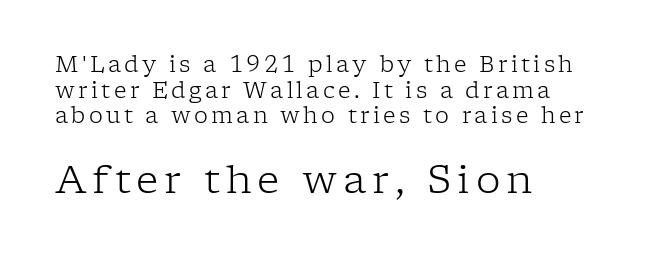
Q: Is the text bold? A: No.
Q: Is the text italic (slanted)? A: No, it is upright.
Q: Is the typeface a serif or a sans-serif typeface? A: Serif.
Q: Is the text underlined? A: No.
Q: How is the paragraph aligned? A: Left-aligned.
Q: Which block of text is set in a larger size, the first (top) or the second (bottom)? A: The second (bottom) one.
Q: Width (condensed, normal, or wide)? A: Normal.
Q: Stroke contrast? A: Low.
Q: x-height? A: Medium.
Q: Monospaced? A: No.
